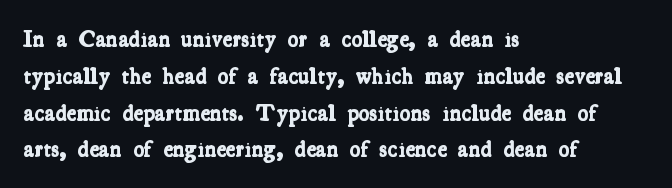
Q: Is the text bold? A: Yes.
Q: Is the text underlined? A: No.
Q: How is the paragraph aligned? A: Left-aligned.
Q: Is the spacing between letters normal or unusually wide? A: Normal.
Q: Is the spacing between lines tight, normal or loose? A: Normal.
